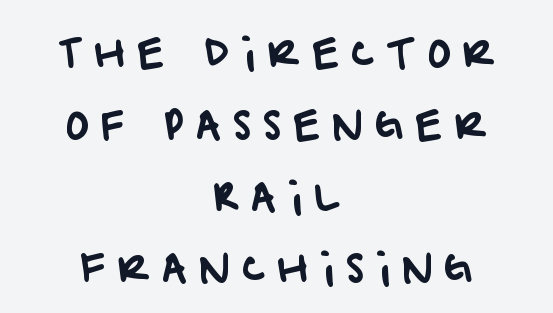
{"serif": "no", "width": "normal", "stroke_contrast": "low", "x_height": "large", "monospaced": "no", "underline": "no", "align": "center", "line_spacing_ratio": 1.84, "letter_spacing": "wide", "letter_spacing_em": 0.3, "glyph_px": 39}
